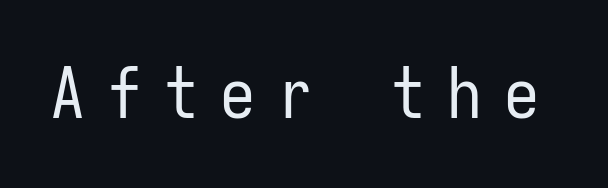
The image shows 70 px regular-weight, condensed sans-serif type, upright, monospaced; set unusually wide letter spacing (+0.31 em), not underlined; low stroke contrast and a medium x-height.
